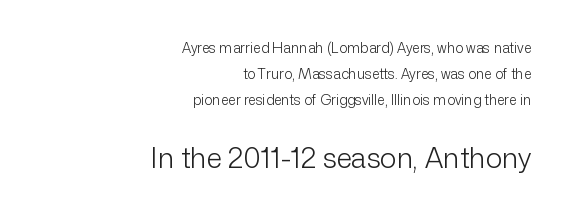
Q: Is the text bold? A: No.
Q: Is the text italic (slanted)? A: No, it is upright.
Q: Is the typeface a serif or a sans-serif typeface? A: Sans-serif.
Q: Is the text underlined? A: No.
Q: How is the paragraph aligned? A: Right-aligned.
Q: Is the spacing between letters normal or unusually wide? A: Normal.
Q: Which block of text is set in a larger size, the first (top) or the second (bottom)? A: The second (bottom) one.
Q: Width (condensed, normal, or wide)? A: Normal.
Q: Stroke contrast? A: Low.
Q: x-height? A: Medium.
Q: Monospaced? A: No.
